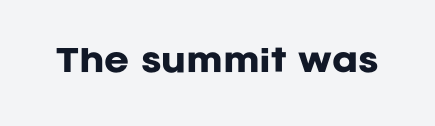
{"serif": "no", "italic": "no", "bold": "yes", "weight": "heavy", "width": "normal", "stroke_contrast": "low", "x_height": "large", "monospaced": "no", "underline": "no", "letter_spacing": "normal", "letter_spacing_em": 0.0, "glyph_px": 30}
